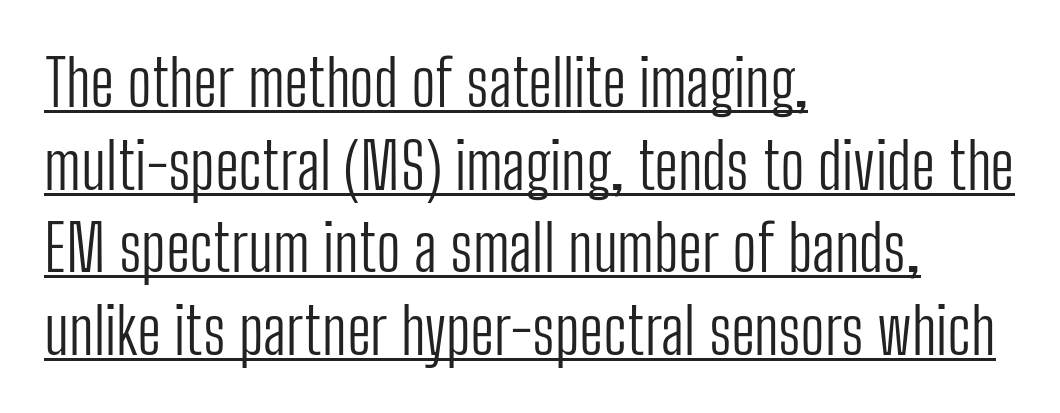
{"serif": "no", "italic": "no", "bold": "no", "weight": "light", "width": "condensed", "stroke_contrast": "low", "x_height": "medium", "monospaced": "no", "underline": "yes", "align": "left", "line_spacing": "normal", "line_spacing_ratio": 1.29, "letter_spacing": "normal", "letter_spacing_em": 0.0, "glyph_px": 64}
